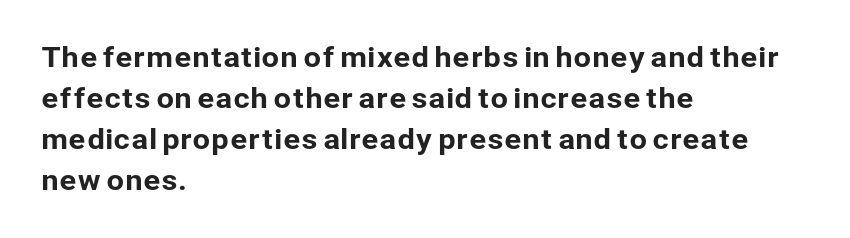
{"serif": "no", "italic": "no", "width": "normal", "stroke_contrast": "low", "x_height": "medium", "monospaced": "no", "underline": "no", "align": "left", "line_spacing": "normal", "line_spacing_ratio": 1.46, "letter_spacing": "normal", "letter_spacing_em": 0.0, "glyph_px": 28}
